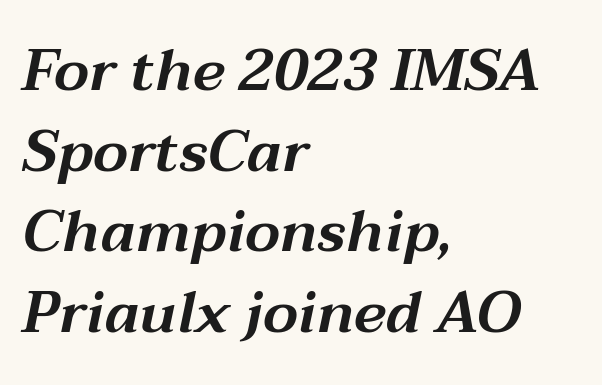
The specimen omits any rule beneath the text block's lines. Character widths vary here, with narrow letters taking less room than wide ones. Glyph-to-glyph distance matches everyday printed text. The lines sit at an ordinary, default distance from one another. Posture: slanted. Line beginnings align vertically; line endings do not.
